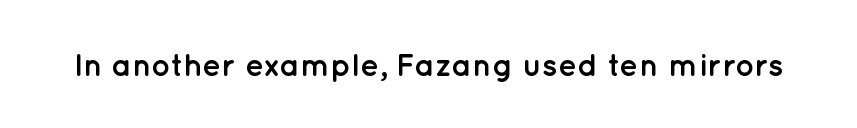
The image shows 32 px semibold sans-serif type, upright; set normal letter spacing, not underlined; low stroke contrast and a medium x-height.
